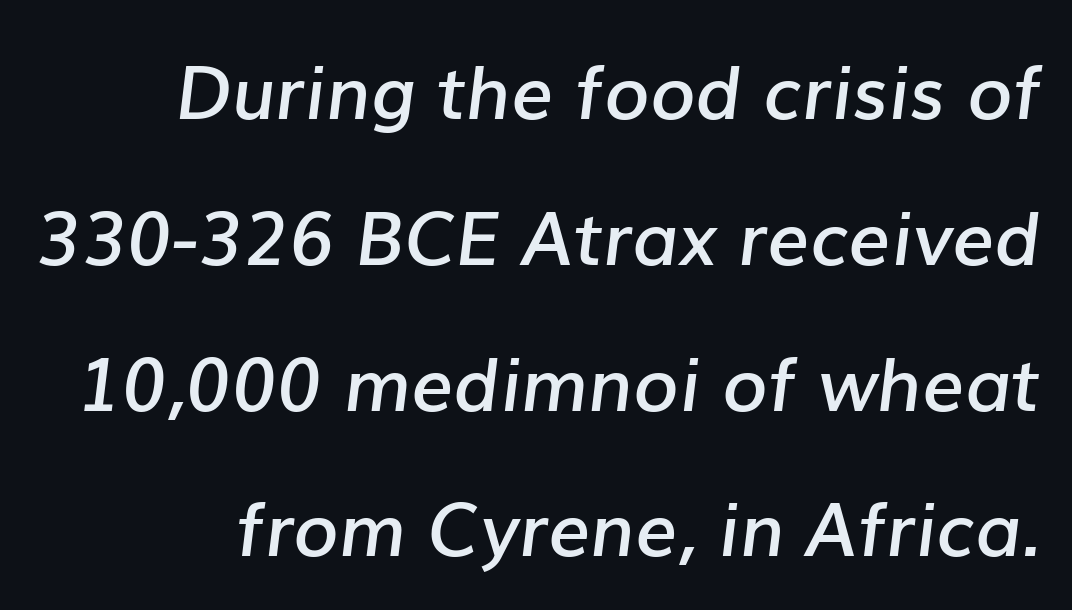
What's the leading like? Stretched, with rows far apart. When letters slant like this, we call the style italic. Tracking value appears to be zero — textbook default spacing. The rendering uses natural spacing where letterforms have individual widths. What weight is shown? A semibold, between regular and bold.
